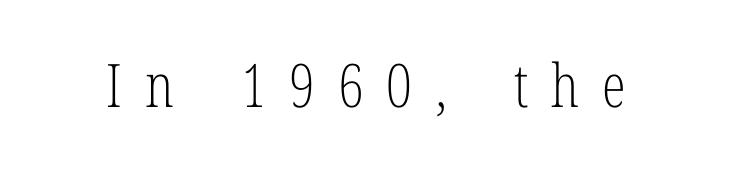
The image shows 60 px light, condensed serif type, upright; set unusually wide letter spacing (+0.38 em), not underlined; low stroke contrast and a medium x-height.
